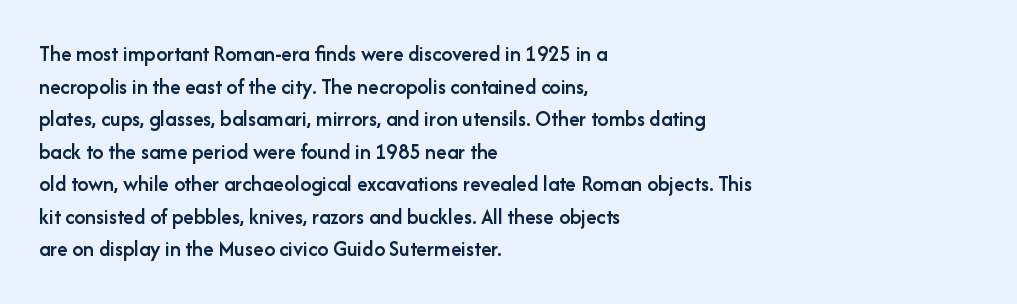
Short and long lines alike share a common starting point at left. Quick note: not italic, upright. In terms of leading, this rendering sits right in the middle. The gap between lines stays unmarked.
